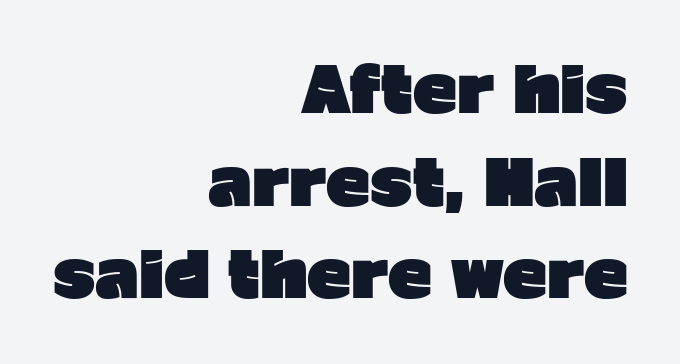
{"serif": "no", "italic": "no", "bold": "yes", "weight": "heavy", "width": "normal", "stroke_contrast": "low", "x_height": "medium", "monospaced": "no", "underline": "no", "align": "right", "line_spacing": "normal", "line_spacing_ratio": 1.52, "letter_spacing": "normal", "letter_spacing_em": 0.0, "glyph_px": 61}
